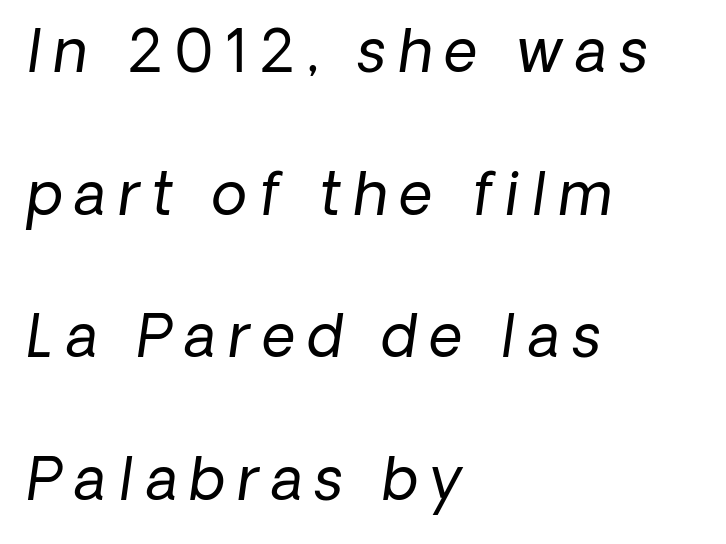
Think of a printed novel: that variable character pitch is what you see here. The rendering anchors every line to the left-hand side. Plain, unruled lines of type. Vertical stems look standard width or narrower in stroke.
